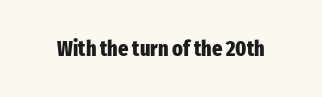
Q: Is the text bold? A: Yes.
Q: Is the text italic (slanted)? A: No, it is upright.
Q: Is the text underlined? A: No.
Q: Is the spacing between letters normal or unusually wide? A: Normal.
